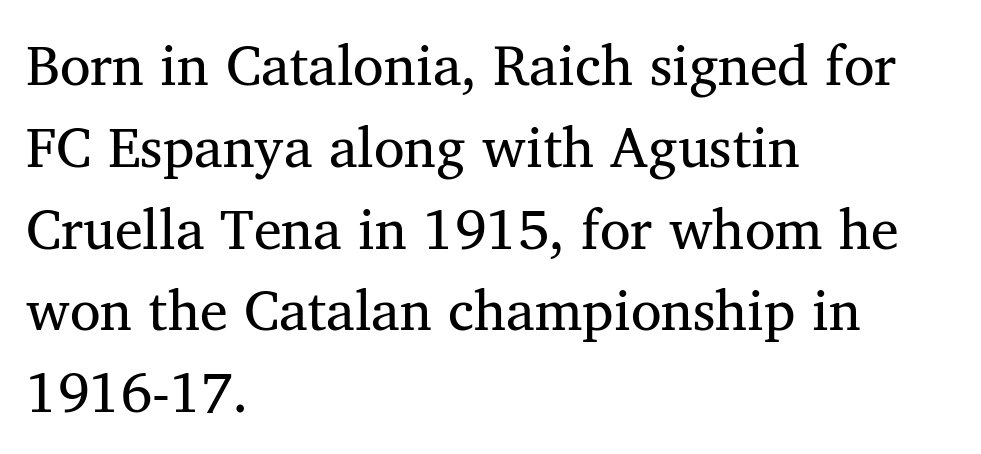
The image shows 56 px regular-weight serif type, upright; set left-aligned, normal line spacing (1.46x), normal letter spacing, not underlined; medium stroke contrast and a medium x-height.
